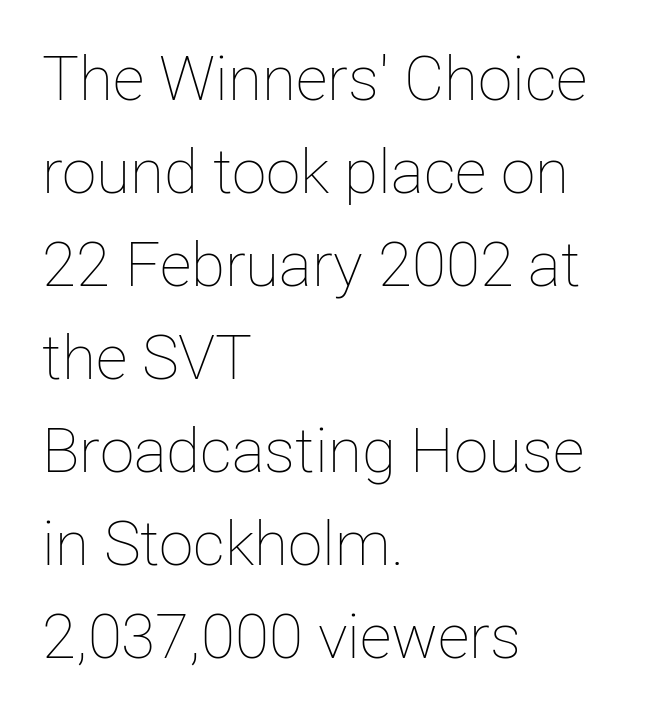
The image shows 62 px thin type, upright; set left-aligned, normal line spacing (1.5x), normal letter spacing, not underlined; low stroke contrast and a medium x-height.
